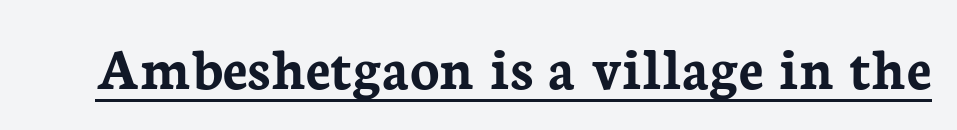
The image shows 61 px semibold serif type, upright; set normal letter spacing, underlined; low stroke contrast and a medium x-height.
